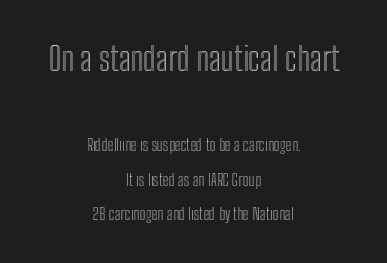
Unmarked baselines from the first word to the last. Neither beginnings nor endings align; midpoints do. Each letter keeps its own natural width here, so spacing adapts to shape. Notice the wide empty band between every row — that's loose leading.
